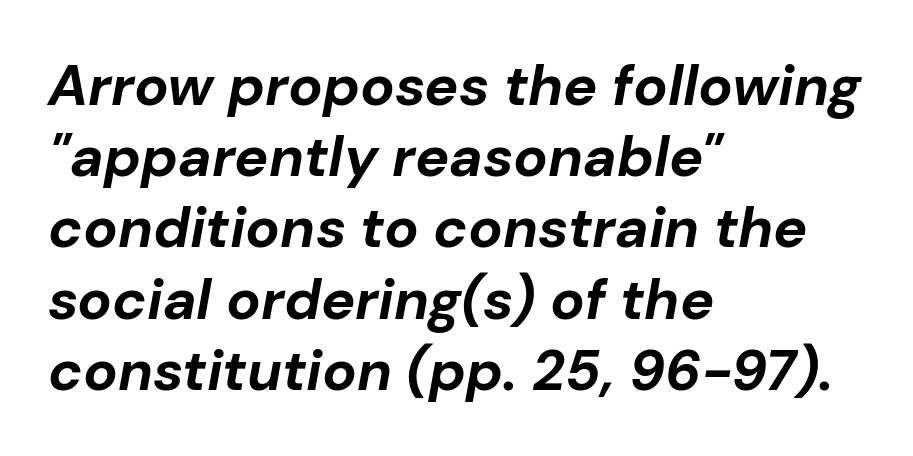
Every row of glyphs begins at an identical x-position on the left. The gaps between neighbouring characters are ordinary and unremarkable. Quick note: underline off. These lines are rendered in a variable-pitch font. As a designer I'd log this as weight 700, bold. There's an unmistakable incline to the writing here.
